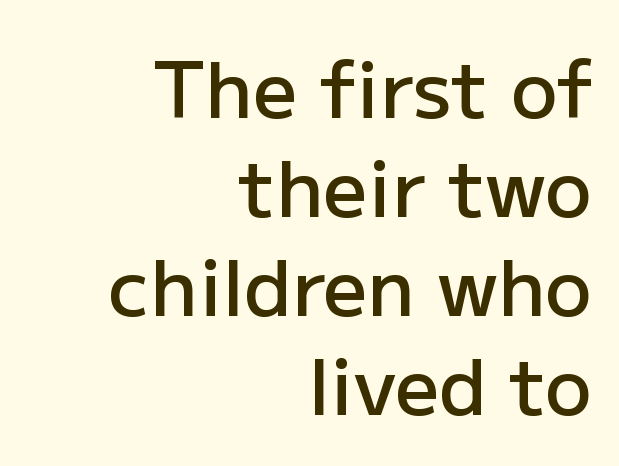
{"serif": "no", "italic": "no", "bold": "semi", "weight": "semibold", "width": "normal", "stroke_contrast": "low", "x_height": "medium", "monospaced": "no", "underline": "no", "align": "right", "line_spacing": "normal", "line_spacing_ratio": 1.27, "letter_spacing": "normal", "letter_spacing_em": 0.0, "glyph_px": 78}
